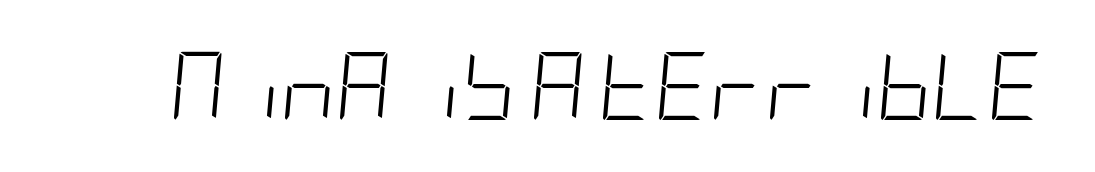
Style check: oblique. No extra tracking has been applied to these lines. Anything drawn beneath the words? Only blank space. Stems and bowls with no extra thickness — not bold.
